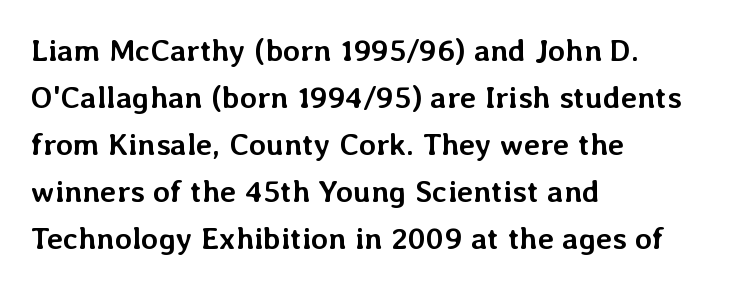
This sample has the flowing, uneven cadence of proportional lettering. Has an underline been added? It has not. Horizontal alignment here is leftward, the default for most running prose. No italicization has been applied; the sample stays upright. Notice how descenders clear the ascenders below comfortably — that's standard leading.
